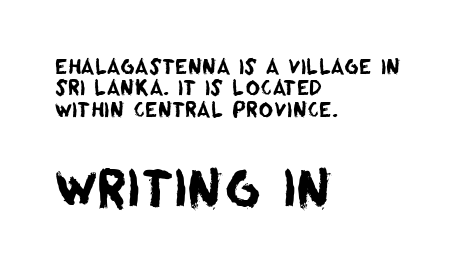
The image shows 50 px sans-serif type; set left-aligned, tight line spacing (1.07x), normal letter spacing, not underlined; the second (bottom) block is 2.5x larger; low stroke contrast and a large x-height.
